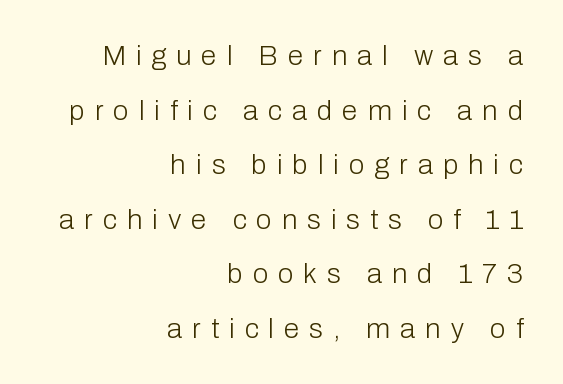
{"serif": "no", "italic": "no", "bold": "no", "weight": "light", "width": "normal", "stroke_contrast": "low", "x_height": "medium", "monospaced": "no", "underline": "no", "align": "right", "line_spacing": "loose", "line_spacing_ratio": 1.95, "letter_spacing": "wide", "letter_spacing_em": 0.36, "glyph_px": 28}
